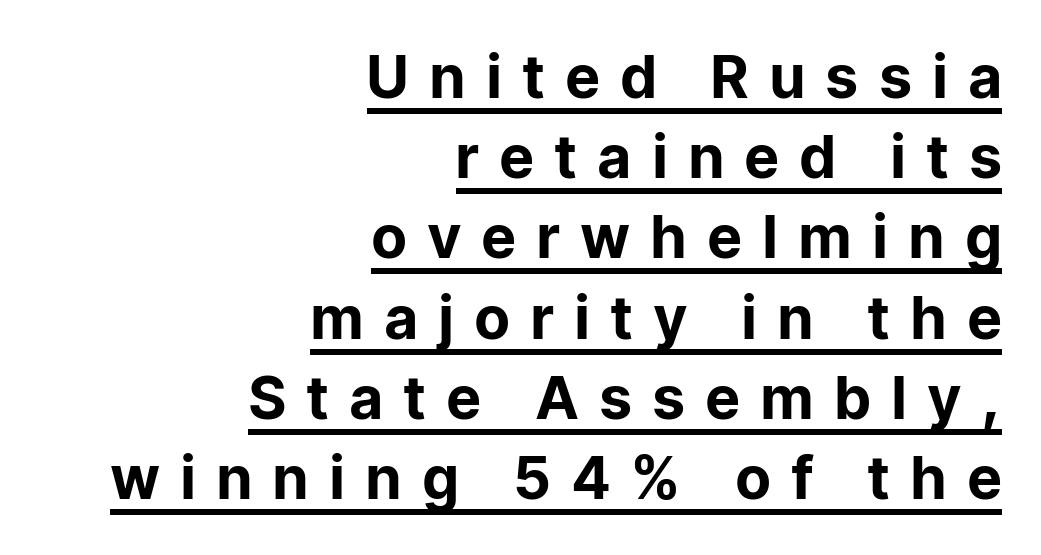
The image shows 59 px bold sans-serif type, upright; set right-aligned, normal line spacing (1.36x), unusually wide letter spacing (+0.37 em), underlined; low stroke contrast and a medium x-height.
